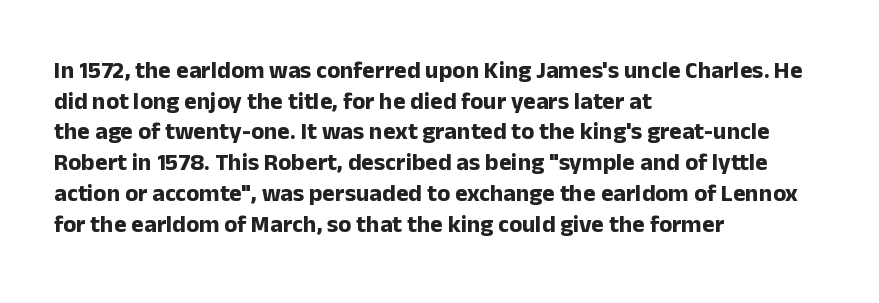
Summary of weight: heavy, a full bold. Tracking value appears to be zero — textbook default spacing. No italicization has been applied; the sample stays upright. The words here are not underlined. A normal amount of white space separates one row of letters from the next.
